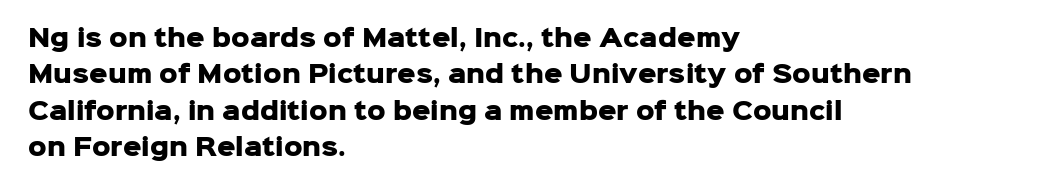
{"italic": "no", "bold": "yes", "underline": "no", "align": "left", "line_spacing": "normal", "line_spacing_ratio": 1.58, "letter_spacing": "normal", "letter_spacing_em": 0.0, "glyph_px": 23}
